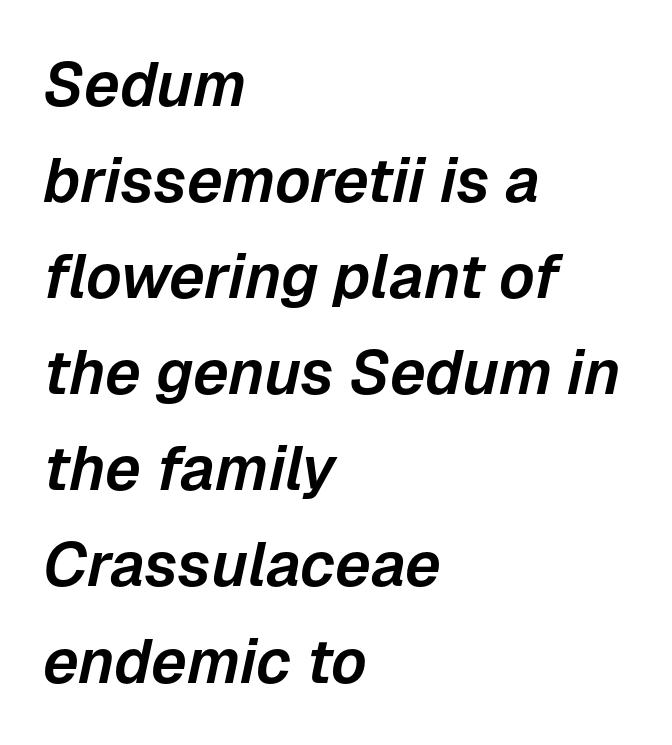
Q: Is the text italic (slanted)? A: Yes, it leans right by about 12 degrees.
Q: Is the text underlined? A: No.
Q: How is the paragraph aligned? A: Left-aligned.
Q: Is the spacing between letters normal or unusually wide? A: Normal.
Q: Is the spacing between lines tight, normal or loose? A: Normal.
Q: Width (condensed, normal, or wide)? A: Normal.
Q: Stroke contrast? A: Low.
Q: x-height? A: Medium.
Q: Monospaced? A: No.
